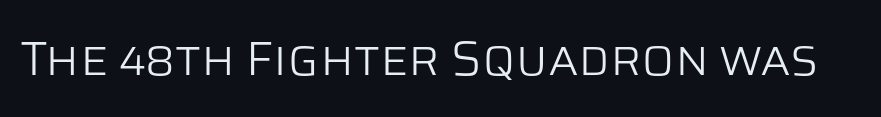
The image shows 48 px light sans-serif type, upright; set normal letter spacing, not underlined; low stroke contrast and a large x-height.
